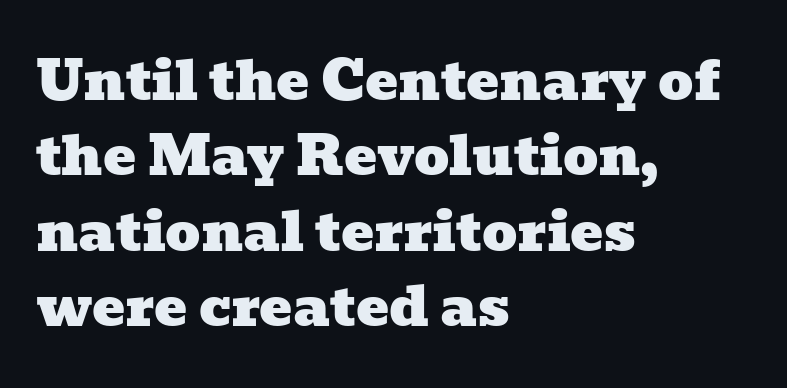
Q: Is the typeface a serif or a sans-serif typeface? A: Serif.
Q: Is the text underlined? A: No.
Q: How is the paragraph aligned? A: Left-aligned.
Q: Is the spacing between letters normal or unusually wide? A: Normal.
Q: Is the spacing between lines tight, normal or loose? A: Normal.
Q: Width (condensed, normal, or wide)? A: Wide.
Q: Stroke contrast? A: Low.
Q: x-height? A: Medium.
Q: Monospaced? A: No.
